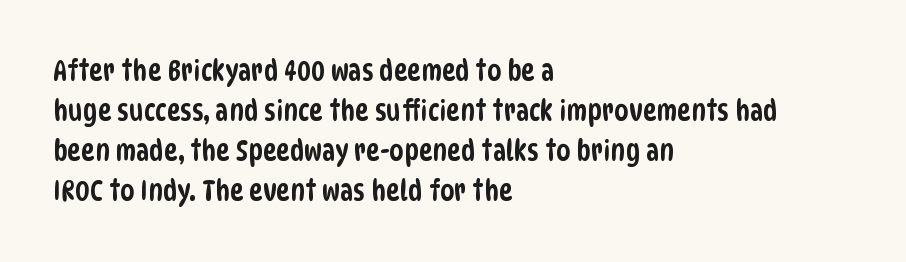
{"serif": "no", "width": "condensed", "stroke_contrast": "low", "x_height": "large", "monospaced": "no", "underline": "no", "align": "left", "line_spacing": "normal", "line_spacing_ratio": 1.38, "letter_spacing": "normal", "letter_spacing_em": 0.0, "glyph_px": 29}
